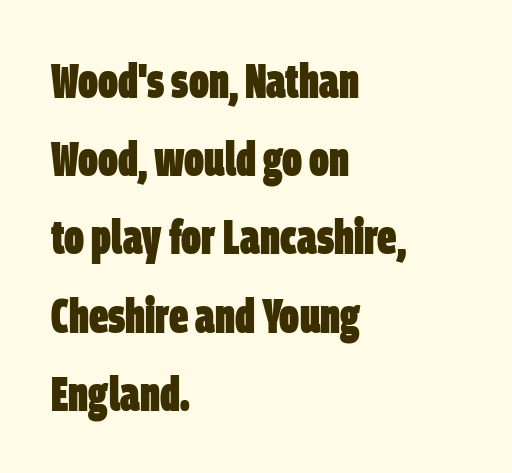
Set as a true bold cut, around the 700 mark. The designer left line spacing at the default. Observe the absence of serifs on each vertical stroke in this sample. Nothing unusual about the tracking: characters are spaced as the font intends.
